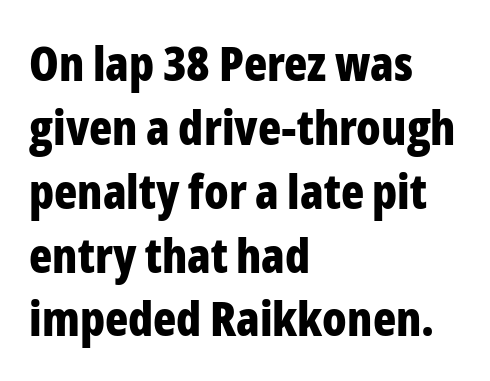
Q: Is the text bold? A: Yes.
Q: Is the text italic (slanted)? A: No, it is upright.
Q: Is the typeface a serif or a sans-serif typeface? A: Sans-serif.
Q: Is the text underlined? A: No.
Q: How is the paragraph aligned? A: Left-aligned.
Q: Is the spacing between letters normal or unusually wide? A: Normal.
Q: Is the spacing between lines tight, normal or loose? A: Normal.
Q: Width (condensed, normal, or wide)? A: Condensed.
Q: Stroke contrast? A: Low.
Q: x-height? A: Medium.
Q: Monospaced? A: No.
